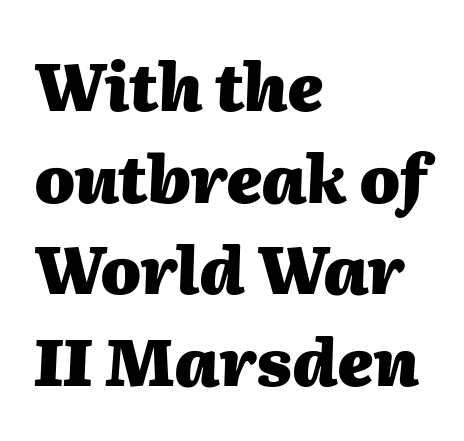
The rendering keeps characters at their native spacing. Layout note: lines flush left. Quick note: underline off. I'd describe the lettering as bold — thick and assertive. The vertical gap from one line to the next is medium.
